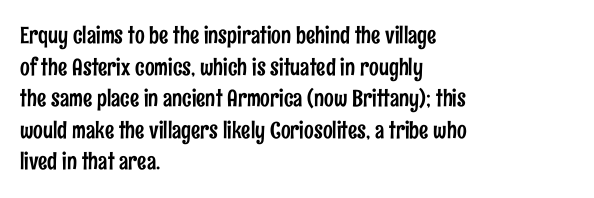
{"italic": "no", "underline": "no", "align": "left", "line_spacing": "normal", "line_spacing_ratio": 1.37, "letter_spacing": "normal", "letter_spacing_em": 0.0, "glyph_px": 23}
